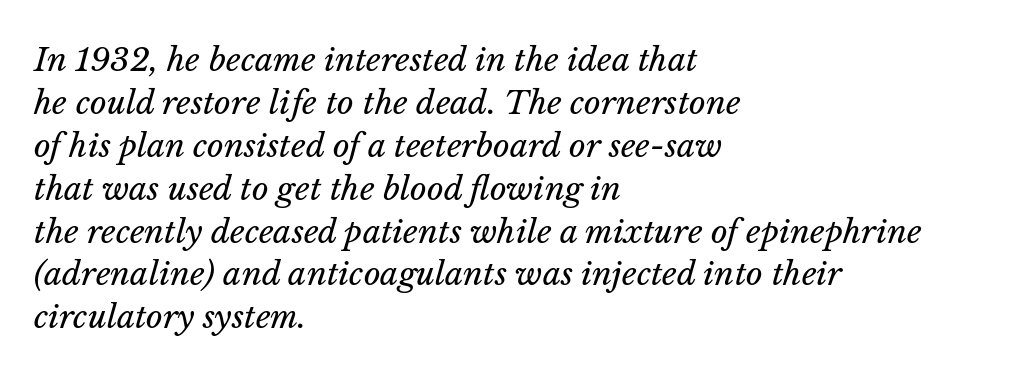
Posture: slanted. The characters are drawn with everyday or finer stroke widths. A normal amount of white space separates one row of letters from the next. Standard letterfit; no display-style spreading of the glyphs. The compositor pushed each line to the left boundary.
